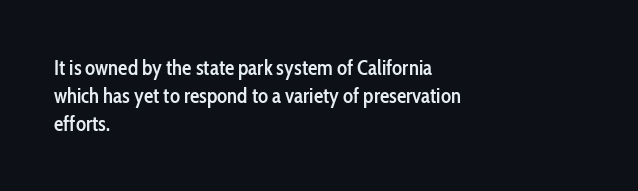
The image shows 21 px text type, upright; set left-aligned, normal line spacing (1.33x), normal letter spacing, not underlined.
